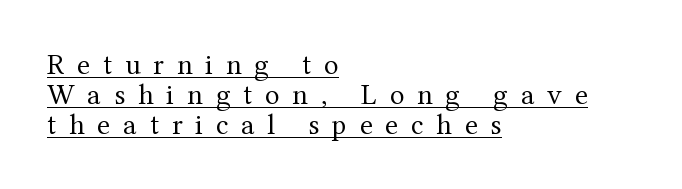
Q: Is the text bold? A: No.
Q: Is the text italic (slanted)? A: No, it is upright.
Q: Is the typeface a serif or a sans-serif typeface? A: Serif.
Q: Is the text underlined? A: Yes.
Q: How is the paragraph aligned? A: Left-aligned.
Q: Is the spacing between letters normal or unusually wide? A: Unusually wide.
Q: Is the spacing between lines tight, normal or loose? A: Tight.
Q: Width (condensed, normal, or wide)? A: Normal.
Q: Stroke contrast? A: Medium.
Q: x-height? A: Medium.
Q: Monospaced? A: No.
